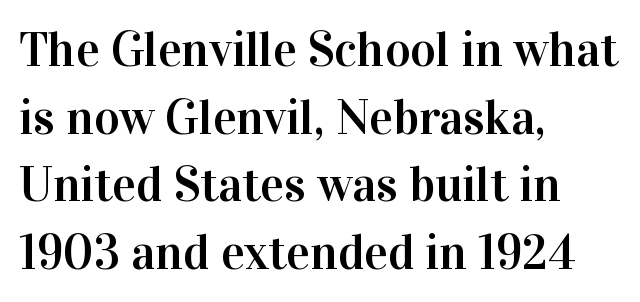
The lines sit at an ordinary, default distance from one another. Yep, those are serifs on the letters. These lines were composed using upright roman letters. Characters follow at the spacing the type designer built in.
